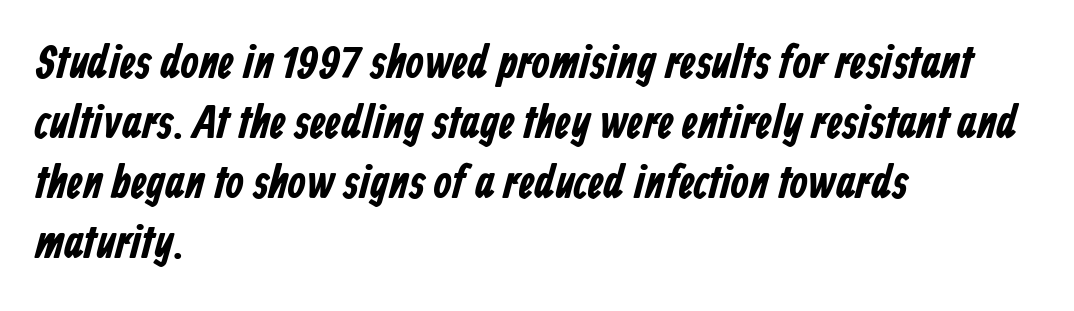
The string is rendered with underlining switched off. Think of a printed novel: that variable character pitch is what you see here. Teacher's note: observe the even left margin — that is flush-left alignment. The rows are spaced the way most documents space them. Words appear dense and cohesive because spacing is normal.
